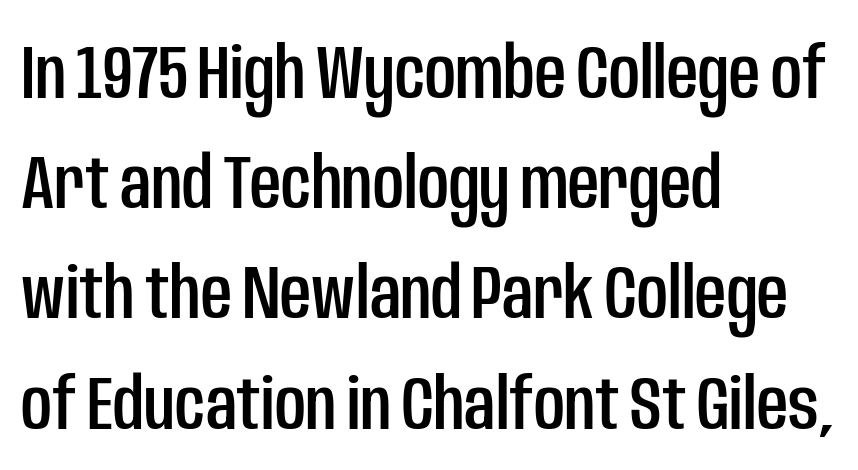
The characters display no serif detailing; their extremities are plain. A bare baseline throughout the passage. Teacher's note: observe the even left margin — that is flush-left alignment. Think of a printed novel: that variable character pitch is what you see here.
